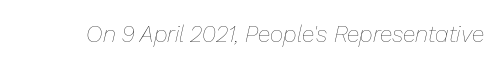
{"italic": "yes", "lean": "right", "slant_degrees": 13, "bold": "no", "underline": "no", "letter_spacing": "normal", "letter_spacing_em": 0.0, "glyph_px": 23}
